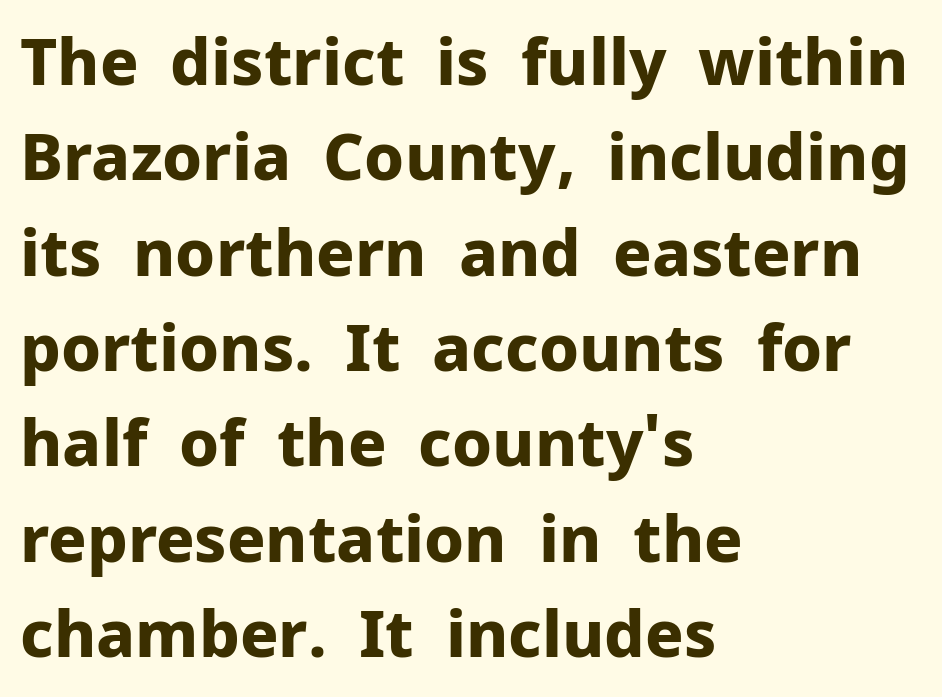
{"serif": "no", "italic": "no", "bold": "yes", "weight": "bold", "width": "normal", "stroke_contrast": "low", "x_height": "medium", "monospaced": "no", "underline": "no", "align": "left", "line_spacing": "normal", "line_spacing_ratio": 1.49, "letter_spacing": "normal", "letter_spacing_em": 0.0, "glyph_px": 64}
